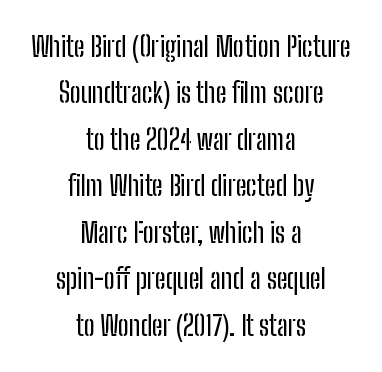
Q: Is the text italic (slanted)? A: No, it is upright.
Q: Is the text underlined? A: No.
Q: How is the paragraph aligned? A: Centered.
Q: Is the spacing between letters normal or unusually wide? A: Normal.
